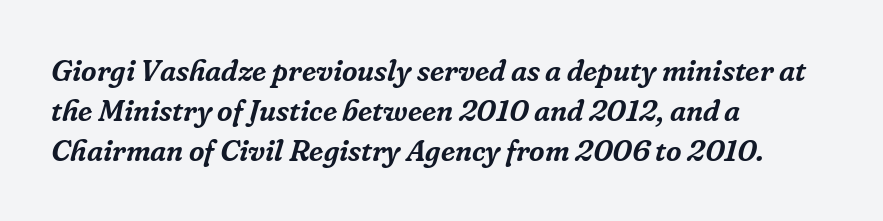
The passage shown stacks its lines at a standard gap. The type is set solid horizontally, with unmodified tracking. Anything drawn beneath the words? Only blank space. The passage shown is typed in a proportional face where columns would drift. When letters slant like this, we call the style italic. Typeset ragged right — the left edge is the straight one.
